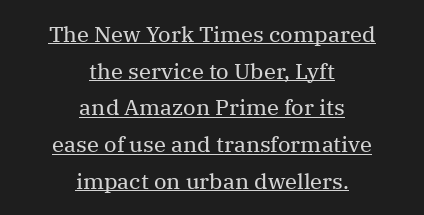
The image shows 22 px text type, upright; set centered, normal line spacing (1.67x), normal letter spacing, underlined.
